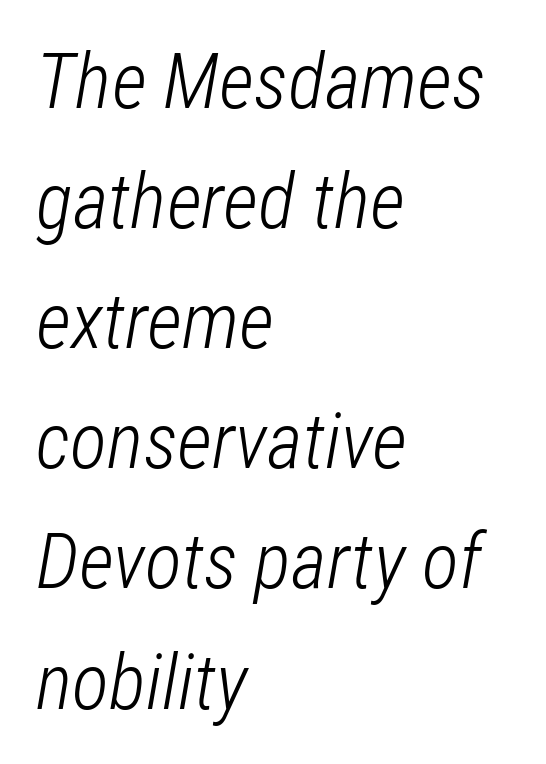
{"italic": "yes", "lean": "right", "slant_degrees": 12, "bold": "no", "weight": "light", "width": "condensed", "stroke_contrast": "low", "x_height": "medium", "monospaced": "no", "underline": "no", "align": "left", "line_spacing": "normal", "line_spacing_ratio": 1.56, "letter_spacing": "normal", "letter_spacing_em": 0.0, "glyph_px": 77}
